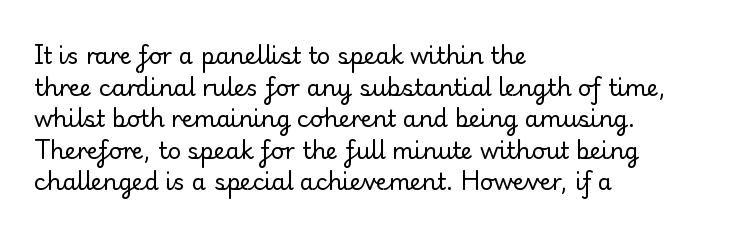
{"italic": "no", "bold": "no", "underline": "no", "align": "left", "line_spacing": "normal", "line_spacing_ratio": 1.37, "letter_spacing": "normal", "letter_spacing_em": 0.0, "glyph_px": 23}
